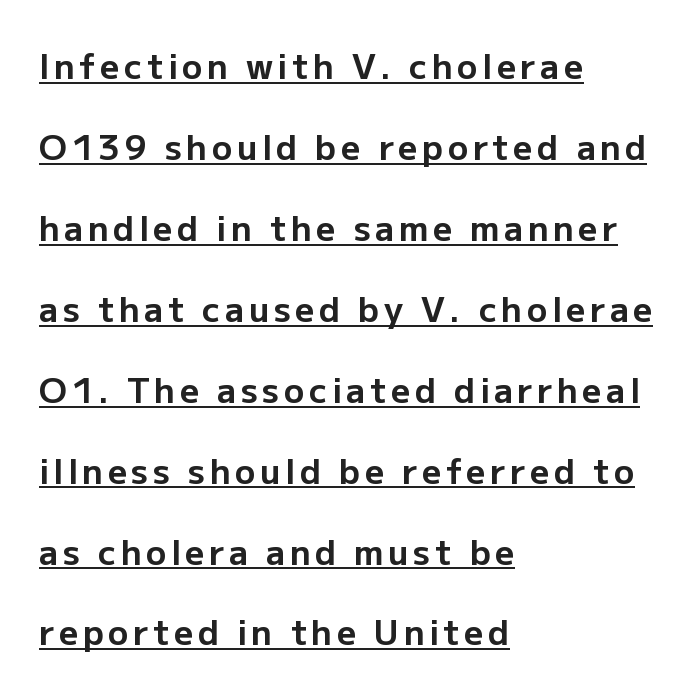
Q: Is the text bold? A: Yes.
Q: Is the text italic (slanted)? A: No, it is upright.
Q: Is the typeface a serif or a sans-serif typeface? A: Sans-serif.
Q: Is the text underlined? A: Yes.
Q: How is the paragraph aligned? A: Left-aligned.
Q: Is the spacing between lines tight, normal or loose? A: Loose.
Q: Width (condensed, normal, or wide)? A: Normal.
Q: Stroke contrast? A: Low.
Q: x-height? A: Medium.
Q: Monospaced? A: No.
